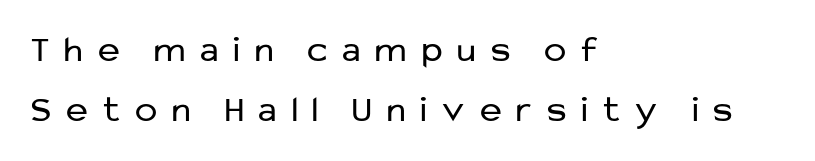
Q: Is the text bold? A: No.
Q: Is the text italic (slanted)? A: No, it is upright.
Q: Is the typeface a serif or a sans-serif typeface? A: Sans-serif.
Q: Is the text underlined? A: No.
Q: How is the paragraph aligned? A: Left-aligned.
Q: Is the spacing between letters normal or unusually wide? A: Unusually wide.
Q: Is the spacing between lines tight, normal or loose? A: Normal.
Q: Width (condensed, normal, or wide)? A: Normal.
Q: Stroke contrast? A: Low.
Q: x-height? A: Medium.
Q: Monospaced? A: No.
